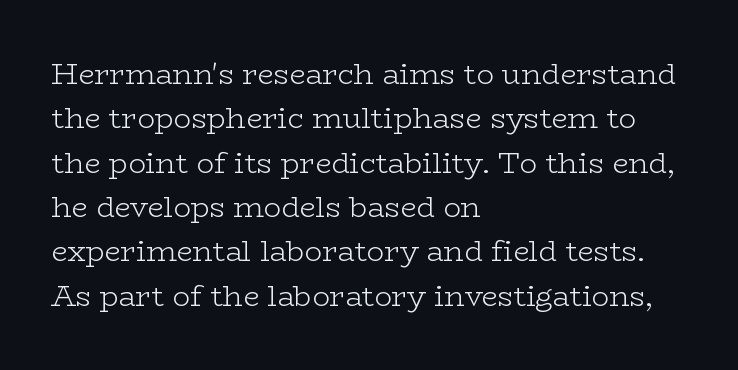
{"serif": "yes", "italic": "no", "bold": "no", "weight": "light", "width": "wide", "stroke_contrast": "low", "x_height": "medium", "monospaced": "no", "underline": "no", "align": "left", "line_spacing": "normal", "line_spacing_ratio": 1.53, "letter_spacing": "normal", "letter_spacing_em": 0.0, "glyph_px": 29}
